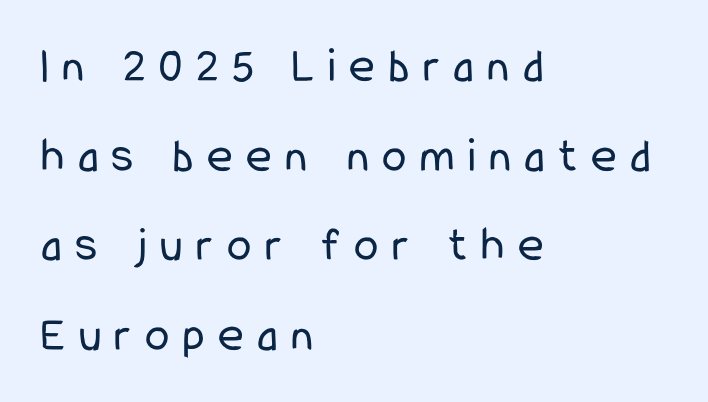
Line starts are locked; line ends wander. This rendering features lettering with no underline. Nope, no serifs anywhere on these letters. These glyphs show unthickened strokes, regular width or finer. Honestly, the letter spacing is so wide it's the main thing you notice. This sample uses an upright cut, with every glyph sitting square on the baseline.
